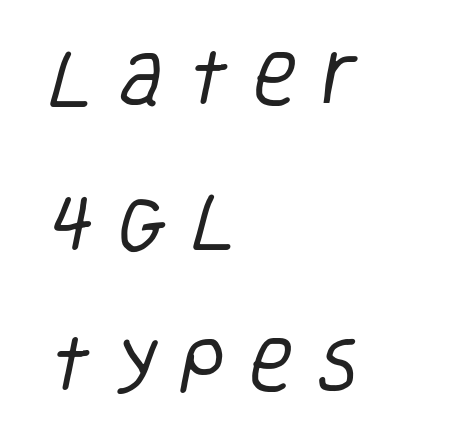
The image shows 60 px regular-weight, condensed sans-serif type; set left-aligned, loose line spacing (2.38x), unusually wide letter spacing (+0.41 em), not underlined; low stroke contrast and a large x-height.
